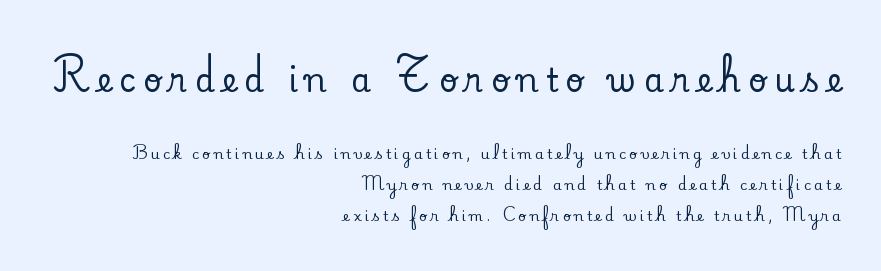
Q: Is the text italic (slanted)? A: No, it is upright.
Q: Is the typeface a serif or a sans-serif typeface? A: Serif.
Q: Is the text underlined? A: No.
Q: How is the paragraph aligned? A: Right-aligned.
Q: Is the spacing between letters normal or unusually wide? A: Unusually wide.
Q: Is the spacing between lines tight, normal or loose? A: Loose.
Q: Which block of text is set in a larger size, the first (top) or the second (bottom)? A: The first (top) one.
Q: Width (condensed, normal, or wide)? A: Normal.
Q: Stroke contrast? A: Low.
Q: x-height? A: Small.
Q: Monospaced? A: No.
